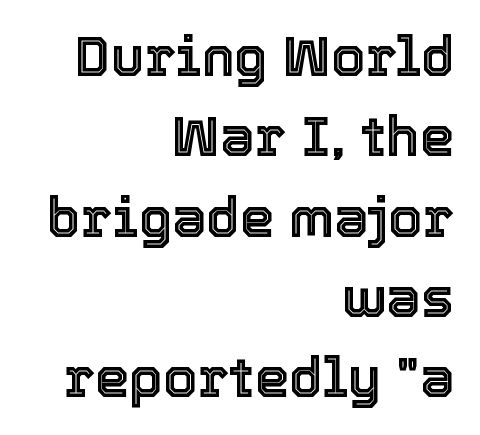
Note the varied advance widths — an 'i' is clearly narrower than an 'm'. The rendering keeps characters at their native spacing. Baseline-to-baseline distance is the conventional proportion of letter height. Italic? Not at all — the glyphs are vertical. If you drew a ruler down the right edge, every line would touch it. Just letters on the line, the space beneath them empty.
